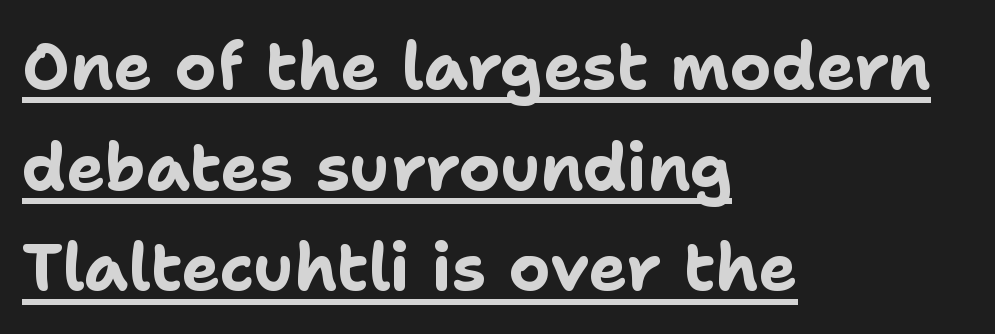
Q: Is the text bold? A: Yes.
Q: Is the text italic (slanted)? A: No, it is upright.
Q: Is the typeface a serif or a sans-serif typeface? A: Sans-serif.
Q: Is the text underlined? A: Yes.
Q: How is the paragraph aligned? A: Left-aligned.
Q: Is the spacing between letters normal or unusually wide? A: Normal.
Q: Is the spacing between lines tight, normal or loose? A: Normal.
Q: Width (condensed, normal, or wide)? A: Normal.
Q: Stroke contrast? A: Low.
Q: x-height? A: Medium.
Q: Monospaced? A: No.
